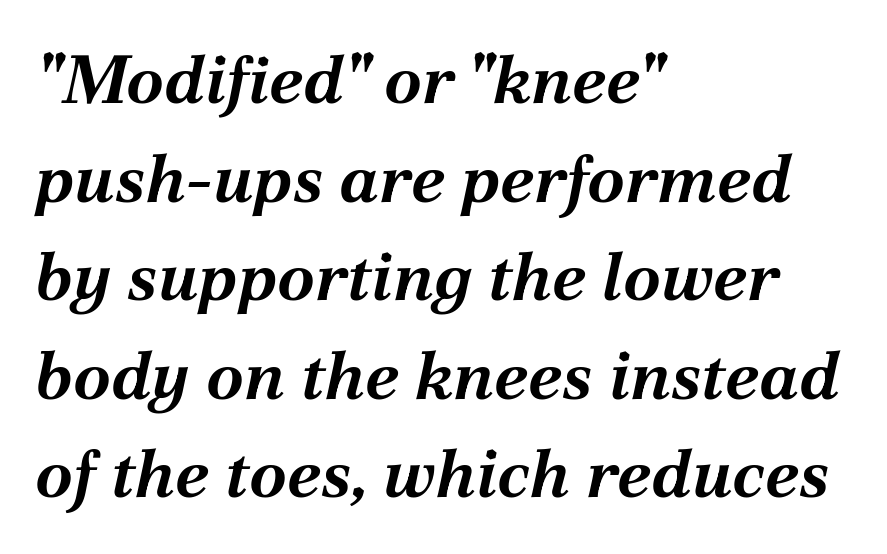
Letters rest on an invisible, unmarked baseline. Successive baselines arrive at the customary interval. You could not count columns in this text — the font is proportionally spaced. Yep, that's italic — everything's leaning.
